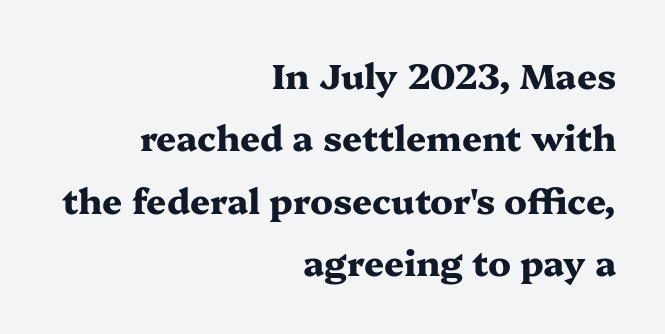
{"serif": "yes", "italic": "no", "bold": "yes", "weight": "heavy", "width": "wide", "stroke_contrast": "medium", "x_height": "medium", "monospaced": "no", "underline": "no", "align": "right", "line_spacing_ratio": 1.78, "letter_spacing": "normal", "letter_spacing_em": 0.0, "glyph_px": 35}
